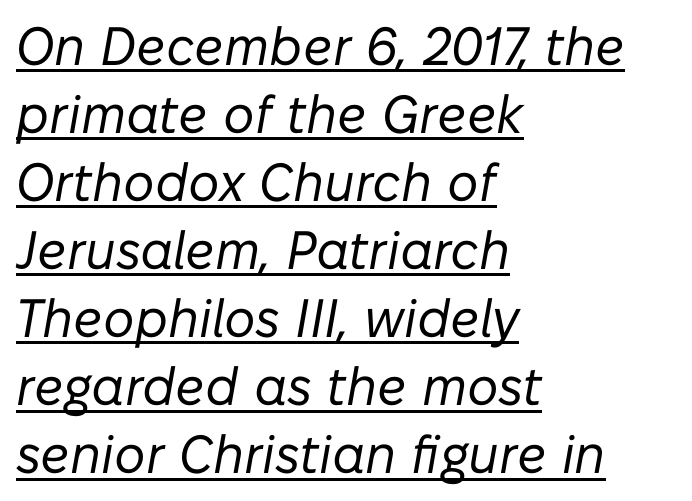
{"italic": "yes", "lean": "right", "slant_degrees": 10, "bold": "no", "weight": "regular", "width": "normal", "stroke_contrast": "low", "x_height": "medium", "monospaced": "no", "underline": "yes", "align": "left", "line_spacing": "normal", "line_spacing_ratio": 1.26, "letter_spacing": "normal", "letter_spacing_em": 0.0, "glyph_px": 54}
